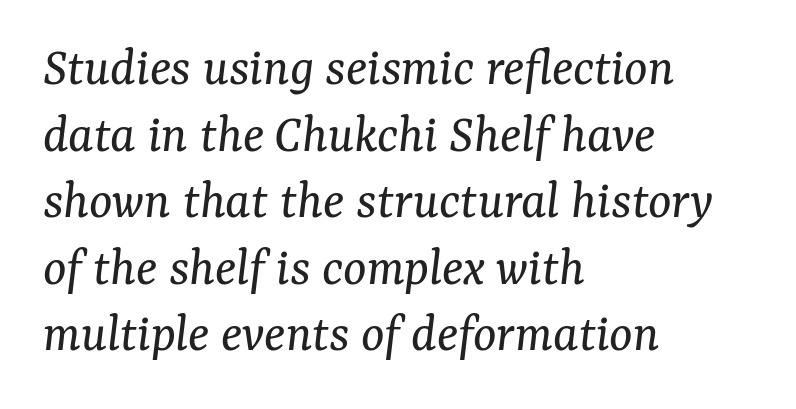
{"serif": "yes", "italic": "yes", "lean": "right", "slant_degrees": 7, "bold": "no", "weight": "regular", "width": "normal", "stroke_contrast": "medium", "x_height": "medium", "monospaced": "no", "underline": "no", "align": "left", "line_spacing_ratio": 1.21, "letter_spacing": "normal", "letter_spacing_em": 0.0, "glyph_px": 55}
